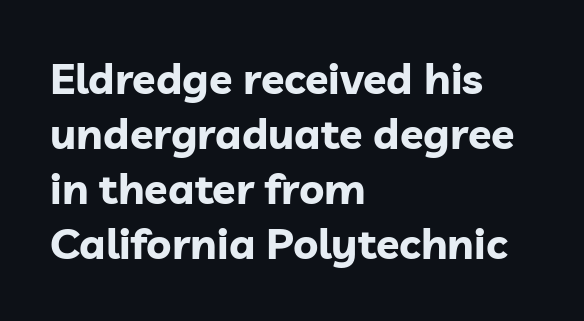
The image shows 43 px bold sans-serif type, upright; set left-aligned, normal line spacing (1.28x), normal letter spacing, not underlined; low stroke contrast and a medium x-height.
